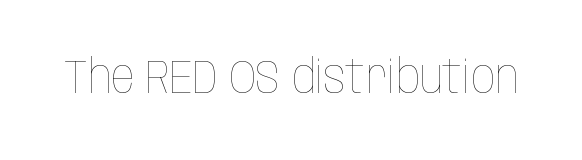
The image shows 47 px thin, condensed type, upright; set normal letter spacing, not underlined; low stroke contrast and a large x-height.
